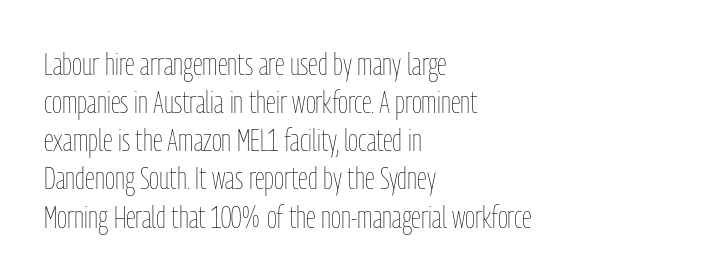
Q: Is the text bold? A: No.
Q: Is the text italic (slanted)? A: No, it is upright.
Q: Is the text underlined? A: No.
Q: How is the paragraph aligned? A: Left-aligned.
Q: Is the spacing between letters normal or unusually wide? A: Normal.
Q: Width (condensed, normal, or wide)? A: Condensed.
Q: Stroke contrast? A: Low.
Q: x-height? A: Medium.
Q: Monospaced? A: No.
